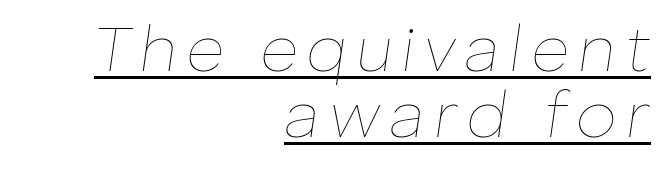
{"italic": "yes", "lean": "right", "slant_degrees": 8, "bold": "no", "weight": "thin", "width": "normal", "stroke_contrast": "low", "x_height": "medium", "monospaced": "no", "underline": "yes", "align": "right", "line_spacing": "tight", "line_spacing_ratio": 1.02, "glyph_px": 65}
